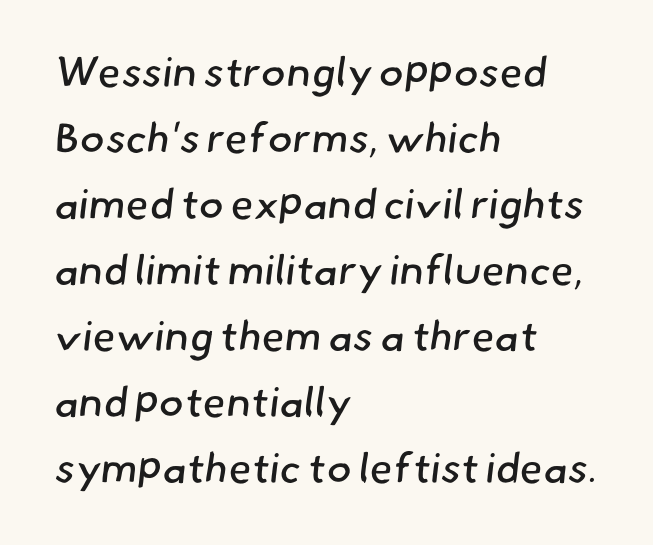
Q: Is the text bold? A: No.
Q: Is the typeface a serif or a sans-serif typeface? A: Sans-serif.
Q: Is the text underlined? A: No.
Q: How is the paragraph aligned? A: Left-aligned.
Q: Is the spacing between letters normal or unusually wide? A: Normal.
Q: Is the spacing between lines tight, normal or loose? A: Normal.
Q: Width (condensed, normal, or wide)? A: Normal.
Q: Stroke contrast? A: Low.
Q: x-height? A: Small.
Q: Monospaced? A: No.
